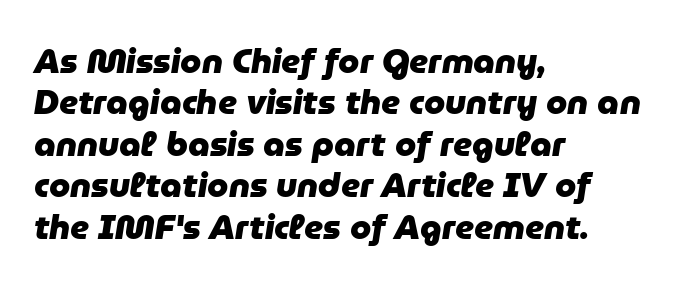
The image shows 34 px heavy type, italic (leaning right); set left-aligned, line spacing 1.22x, normal letter spacing, not underlined; low stroke contrast and a medium x-height.
